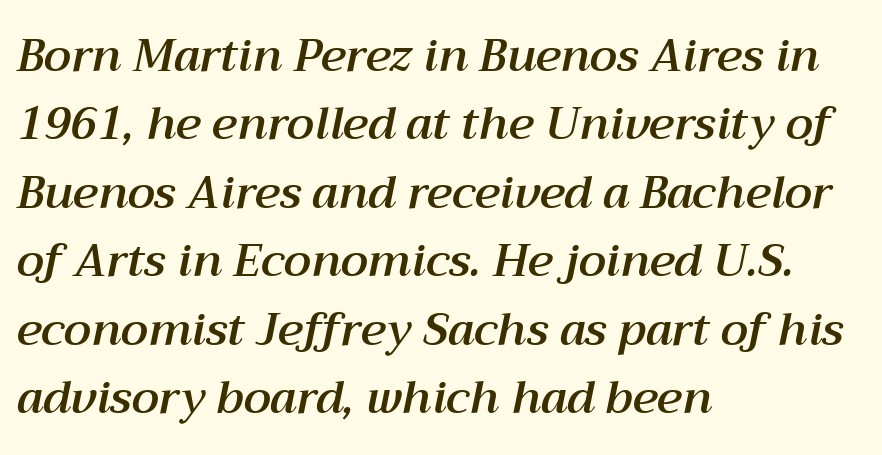
Q: Is the text italic (slanted)? A: Yes, it leans right by about 12 degrees.
Q: Is the text underlined? A: No.
Q: How is the paragraph aligned? A: Left-aligned.
Q: Is the spacing between letters normal or unusually wide? A: Normal.
Q: Is the spacing between lines tight, normal or loose? A: Normal.
Q: Width (condensed, normal, or wide)? A: Normal.
Q: Stroke contrast? A: Medium.
Q: x-height? A: Medium.
Q: Monospaced? A: No.
